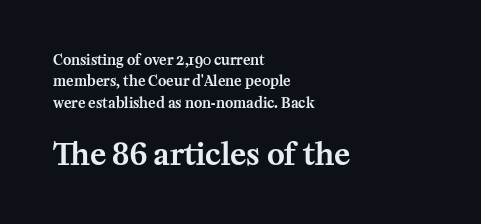
The image shows 30 px serif type, upright; set left-aligned, normal line spacing (1.52x), normal letter spacing, not underlined; the second (bottom) block is 2.14x larger; medium stroke contrast and a medium x-height.
